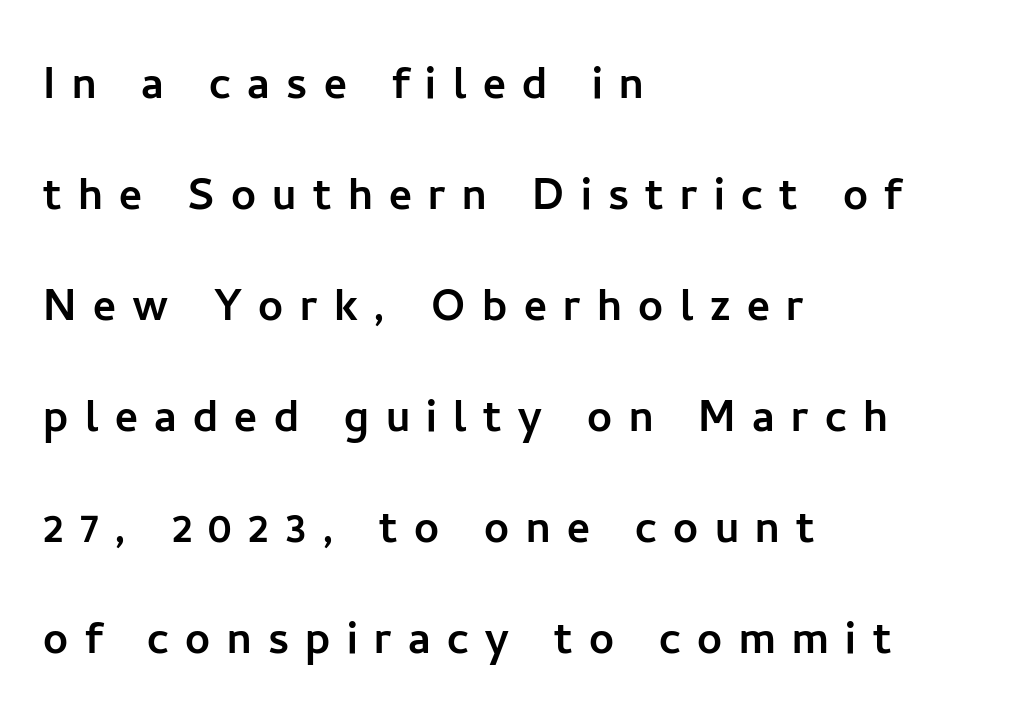
The image shows 55 px sans-serif type, upright; set left-aligned, loose line spacing (2.02x), unusually wide letter spacing (+0.3 em), not underlined; low stroke contrast and a medium x-height.
